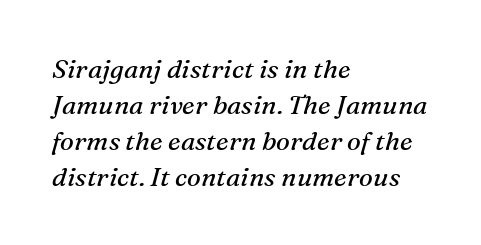
The image shows 26 px text type, italic (leaning right); set left-aligned, normal line spacing (1.38x), normal letter spacing, not underlined.
